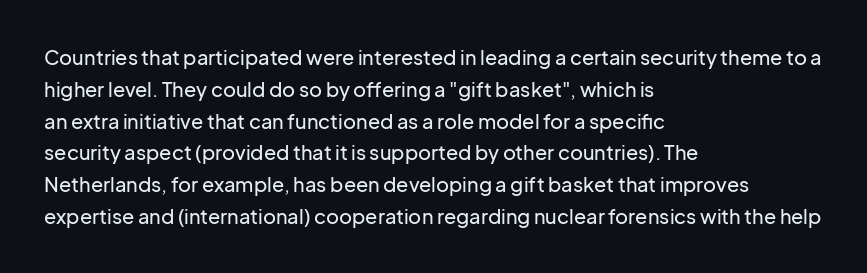
Q: Is the text italic (slanted)? A: No, it is upright.
Q: Is the text underlined? A: No.
Q: How is the paragraph aligned? A: Left-aligned.
Q: Is the spacing between letters normal or unusually wide? A: Normal.
Q: Is the spacing between lines tight, normal or loose? A: Normal.
